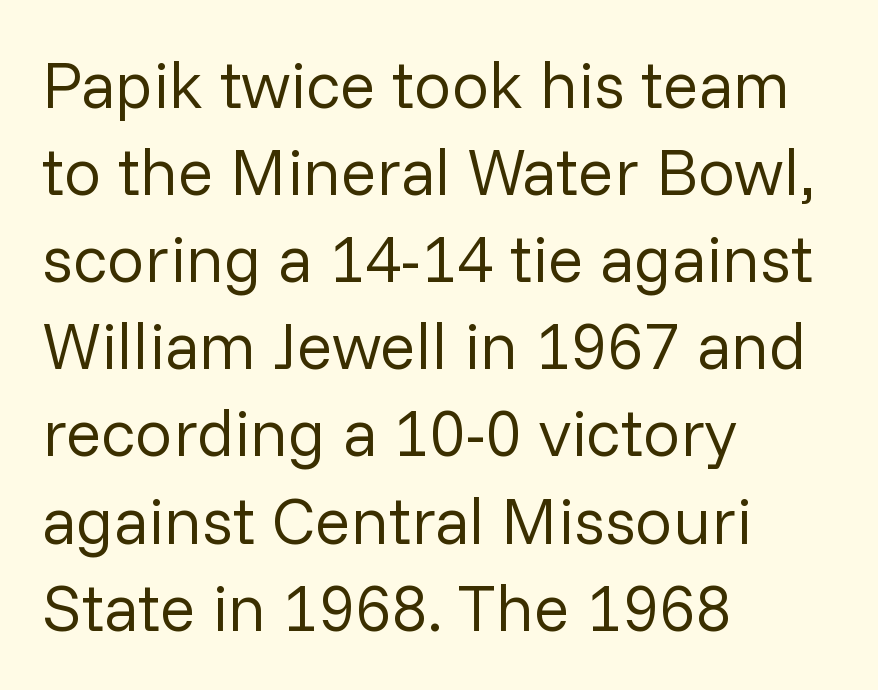
{"serif": "no", "italic": "no", "bold": "no", "weight": "regular", "width": "normal", "stroke_contrast": "low", "x_height": "medium", "monospaced": "no", "underline": "no", "align": "left", "line_spacing": "normal", "line_spacing_ratio": 1.32, "letter_spacing": "normal", "letter_spacing_em": 0.0, "glyph_px": 66}
